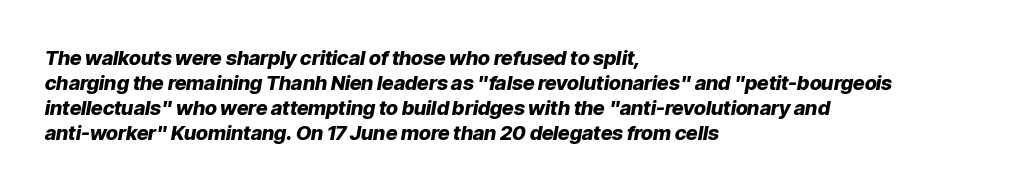
The image shows 20 px bold type, italic (leaning right); set left-aligned, normal line spacing (1.25x), normal letter spacing, not underlined.
